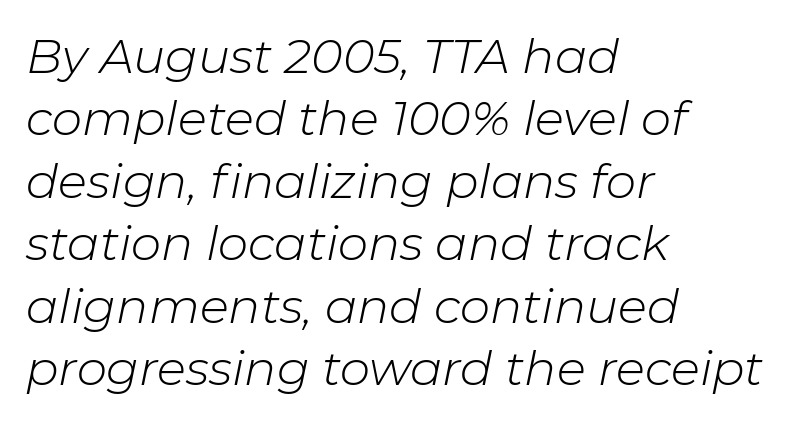
Q: Is the text bold? A: No.
Q: Is the text italic (slanted)? A: Yes, it leans right by about 11 degrees.
Q: Is the text underlined? A: No.
Q: How is the paragraph aligned? A: Left-aligned.
Q: Is the spacing between letters normal or unusually wide? A: Normal.
Q: Is the spacing between lines tight, normal or loose? A: Normal.
Q: Width (condensed, normal, or wide)? A: Normal.
Q: Stroke contrast? A: Low.
Q: x-height? A: Medium.
Q: Monospaced? A: No.
